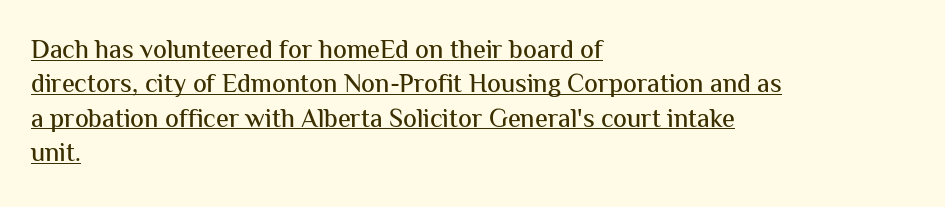
Q: Is the text italic (slanted)? A: No, it is upright.
Q: Is the text underlined? A: Yes.
Q: How is the paragraph aligned? A: Left-aligned.
Q: Is the spacing between letters normal or unusually wide? A: Normal.
Q: Is the spacing between lines tight, normal or loose? A: Normal.
